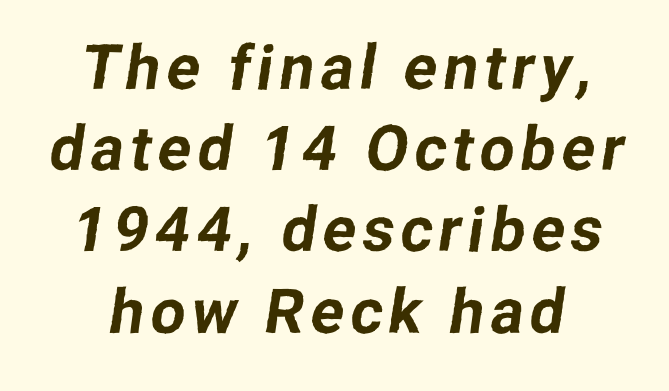
This sample keeps an unexceptional amount of space between lines. The area under the type is left untouched. Character widths vary here, with narrow letters taking less room than wide ones. I'd call this a sans setting — the letters go barefoot.
